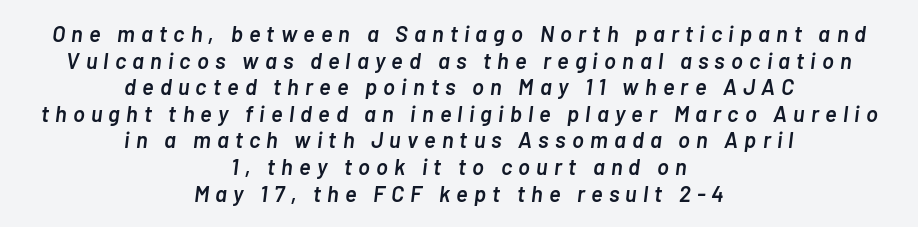
Semibold letterforms, between regular and bold. A typesetter would call this heavily tracked-out type. Bare-footed words on every line. Typeset on center — no edge is straight. Compared with ordinary roman type, these characters are visibly tilted.
